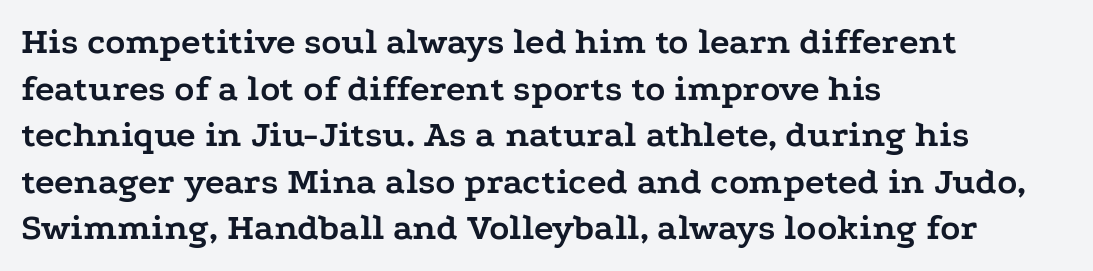
Little horizontal feet cap the strokes, marking this as serif type. Typeset ragged right — the left edge is the straight one. Baseline-to-baseline distance is the conventional proportion of letter height. Varying glyph widths throughout — classic text-font behaviour. Anything drawn beneath the words? Only blank space. This is heavy type, rendered in bold.
